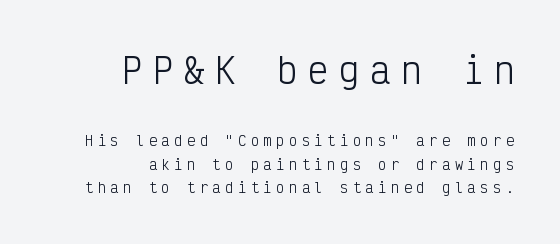
{"serif": "no", "italic": "no", "bold": "no", "weight": "light", "width": "condensed", "stroke_contrast": "low", "x_height": "medium", "monospaced": "yes", "underline": "no", "align": "right", "line_spacing": "normal", "line_spacing_ratio": 1.68, "letter_spacing": "wide", "letter_spacing_em": 0.31, "larger_block": "first", "size_ratio": 2.43, "glyph_px": 34}
